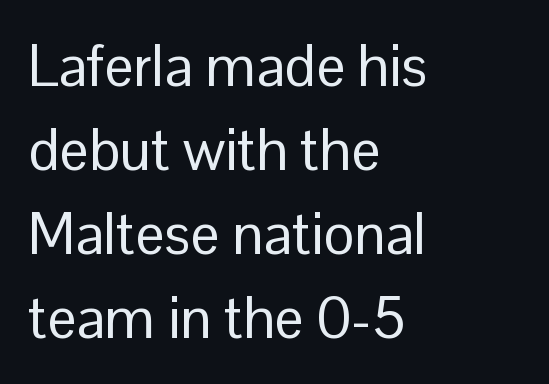
Q: Is the text bold? A: No.
Q: Is the text italic (slanted)? A: No, it is upright.
Q: Is the typeface a serif or a sans-serif typeface? A: Sans-serif.
Q: Is the text underlined? A: No.
Q: How is the paragraph aligned? A: Left-aligned.
Q: Is the spacing between letters normal or unusually wide? A: Normal.
Q: Is the spacing between lines tight, normal or loose? A: Normal.
Q: Width (condensed, normal, or wide)? A: Normal.
Q: Stroke contrast? A: Low.
Q: x-height? A: Medium.
Q: Monospaced? A: No.
